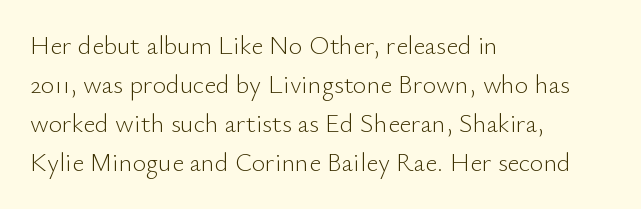
The image shows 26 px text type, upright; set left-aligned, normal line spacing (1.5x), normal letter spacing, not underlined.
